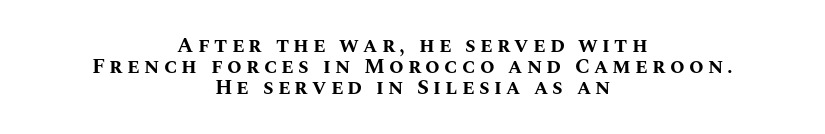
Q: Is the text bold? A: Yes.
Q: Is the text italic (slanted)? A: No, it is upright.
Q: Is the text underlined? A: No.
Q: How is the paragraph aligned? A: Centered.
Q: Is the spacing between letters normal or unusually wide? A: Unusually wide.
Q: Is the spacing between lines tight, normal or loose? A: Tight.
